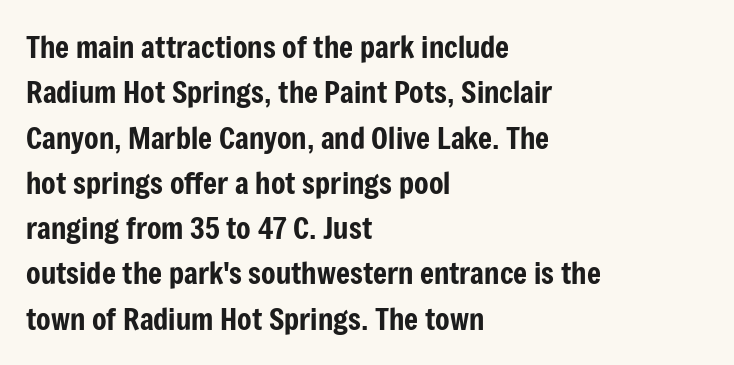
Q: Is the text italic (slanted)? A: No, it is upright.
Q: Is the typeface a serif or a sans-serif typeface? A: Sans-serif.
Q: Is the text underlined? A: No.
Q: How is the paragraph aligned? A: Left-aligned.
Q: Is the spacing between letters normal or unusually wide? A: Normal.
Q: Is the spacing between lines tight, normal or loose? A: Normal.
Q: Width (condensed, normal, or wide)? A: Condensed.
Q: Stroke contrast? A: Low.
Q: x-height? A: Medium.
Q: Monospaced? A: No.
